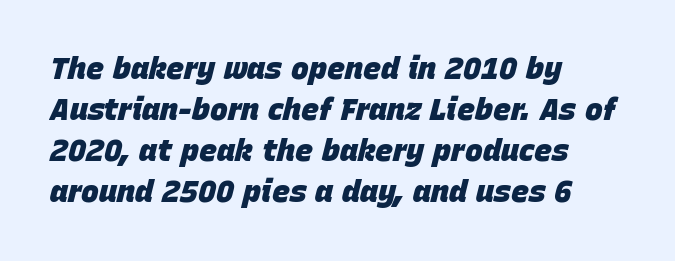
Character widths vary here, with narrow letters taking less room than wide ones. The lines in this sample share a left origin and differ only in where they stop. The type is set solid horizontally, with unmodified tracking. Check under the words: just untouched page. Quick note: interline space is typical. Does the weight exceed regular? Yes, all the way to bold.
